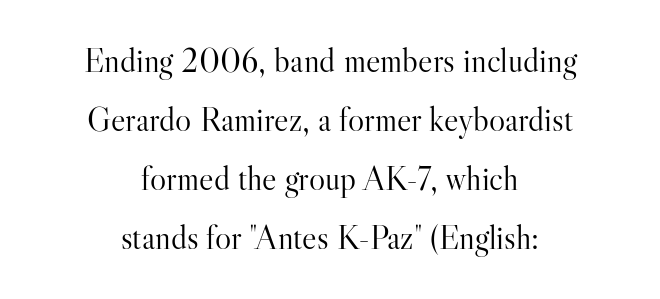
Short note: letters normally spaced. This rendering employs a face with finishing strokes, i.e., a serif. Beneath every word, the page is bare. Unlike italic type, these characters show no tilt at all.
